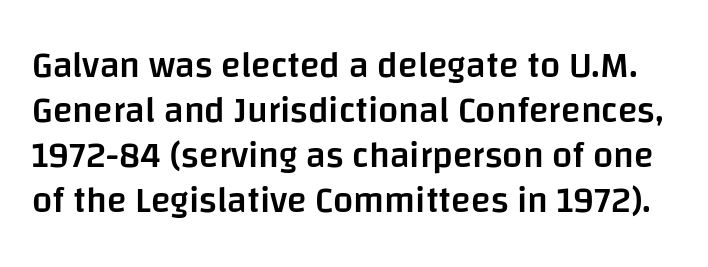
Vertically, the passage feels balanced, rows spaced as you'd expect. In terms of letterform style, serifs are entirely absent. Does the weight exceed regular? Yes, but only to semibold. The face used here is proportionally spaced, like ordinary book or web type. Words float on clear page, feet unadorned.
